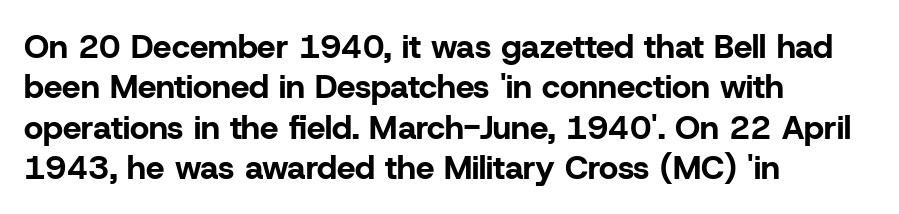
The image shows 33 px bold sans-serif type, upright; set left-aligned, line spacing 1.22x, normal letter spacing, not underlined; low stroke contrast and a medium x-height.
